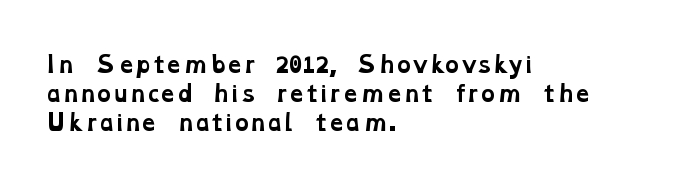
Q: Is the text bold? A: Yes.
Q: Is the text underlined? A: No.
Q: How is the paragraph aligned? A: Left-aligned.
Q: Is the spacing between letters normal or unusually wide? A: Normal.
Q: Is the spacing between lines tight, normal or loose? A: Normal.
